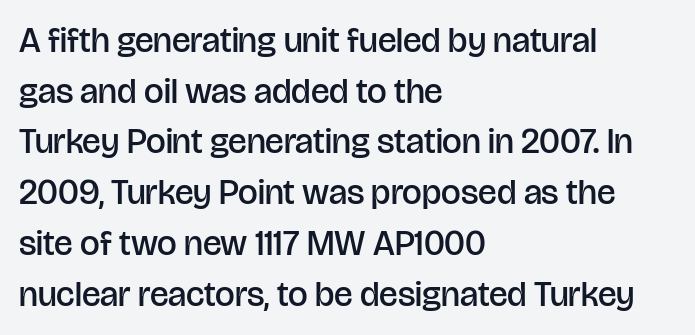
{"serif": "no", "italic": "no", "bold": "semi", "weight": "semibold", "width": "normal", "stroke_contrast": "low", "x_height": "large", "monospaced": "no", "underline": "no", "align": "left", "line_spacing": "normal", "line_spacing_ratio": 1.45, "letter_spacing": "normal", "letter_spacing_em": 0.0, "glyph_px": 35}
